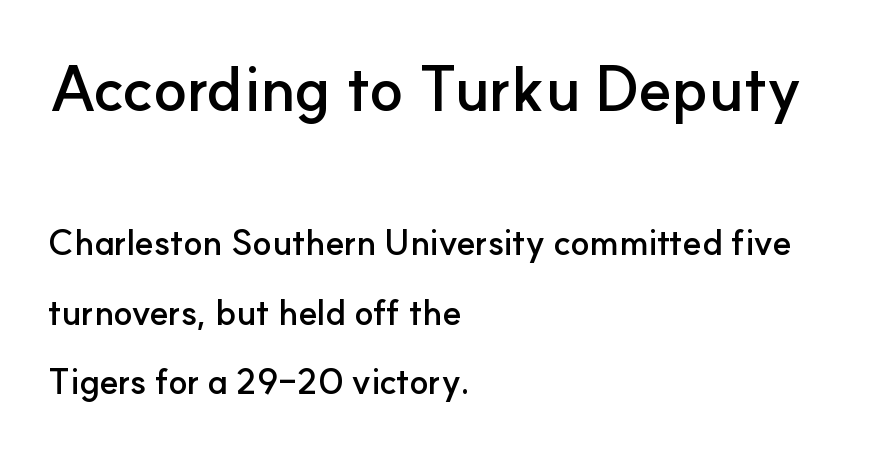
Varying glyph widths throughout — classic text-font behaviour. Quick note: not italic, upright. Quick note: underline off. The ragged edge is on the right, which tells us the setting is flush left. Unlike a traditional serif, this face leaves its strokes unadorned. Heft: maximum for text — a bold.
